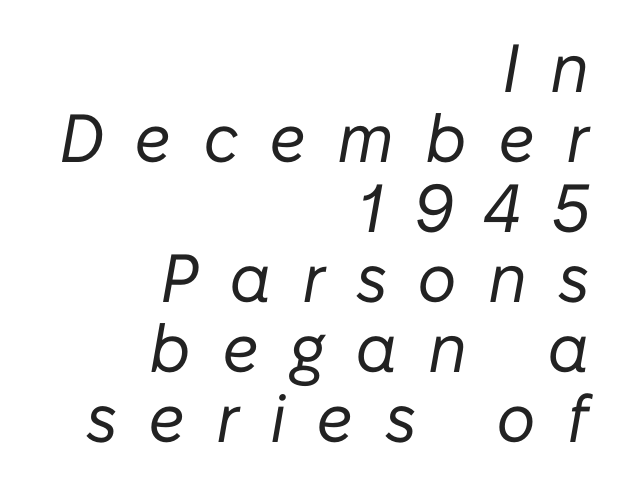
Q: Is the text bold? A: No.
Q: Is the text italic (slanted)? A: Yes, it leans right by about 10 degrees.
Q: Is the text underlined? A: No.
Q: How is the paragraph aligned? A: Right-aligned.
Q: Is the spacing between letters normal or unusually wide? A: Unusually wide.
Q: Is the spacing between lines tight, normal or loose? A: Tight.
Q: Width (condensed, normal, or wide)? A: Normal.
Q: Stroke contrast? A: Low.
Q: x-height? A: Medium.
Q: Monospaced? A: No.
